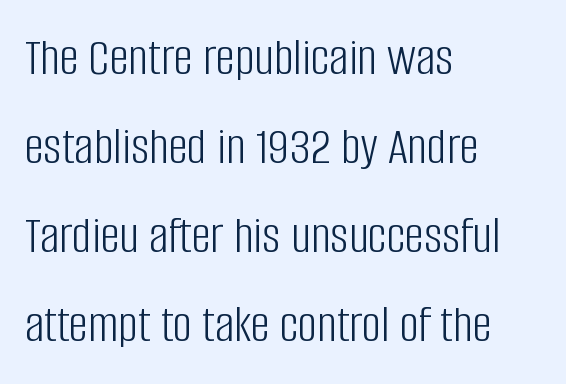
Does the leading feel generous? No, just average. Descender tails drop into unmarked territory. Unlike italic type, these characters show no tilt at all. Nobody touched the tracking dial on this one. The characters display no serif detailing; their extremities are plain. Compared with a typical body face, this is equally light or lighter still.
